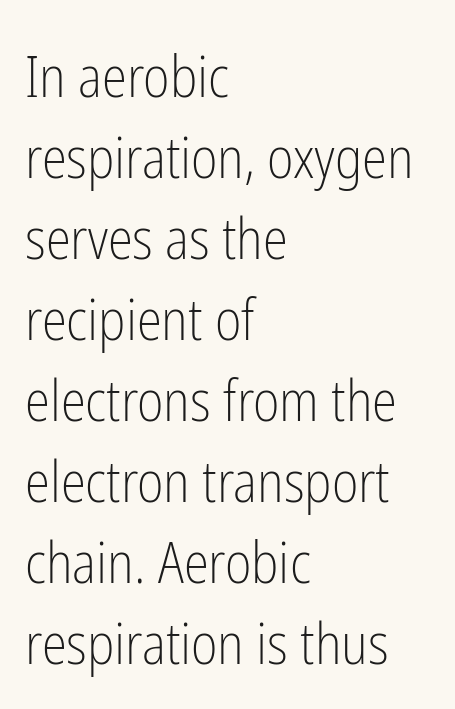
This sample keeps an unexceptional amount of space between lines. Does the lettering tilt? It doesn't — this is upright. Check where the strokes stop: nothing finishes them off — pure sans. You could call the tracking neutral — neither tight nor loose. No word sits above an underline.
